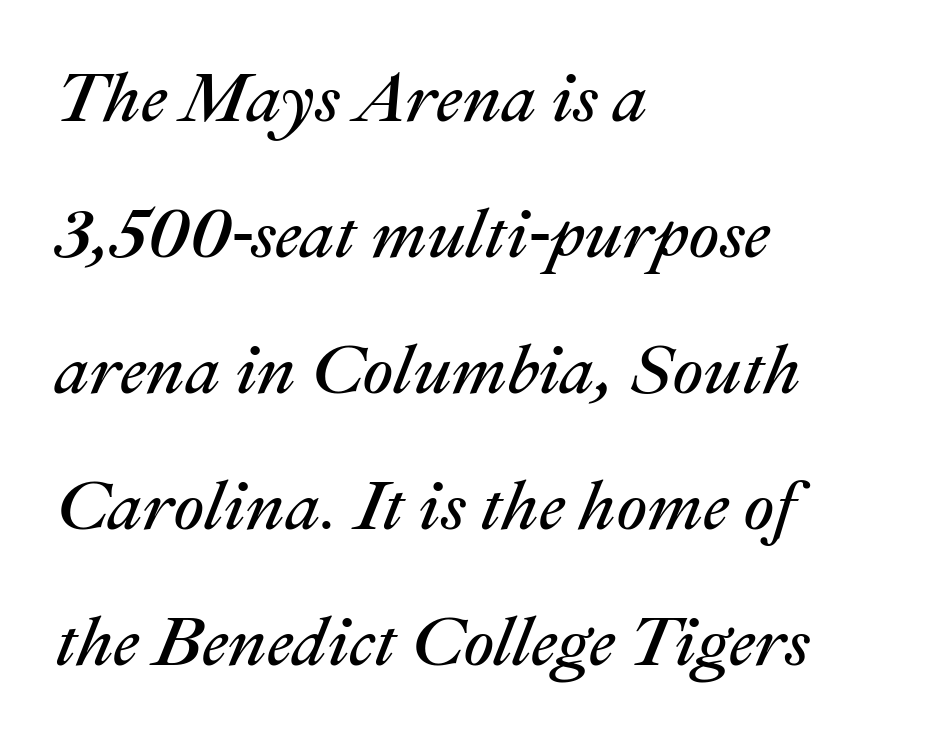
The rendering uses natural spacing where letterforms have individual widths. This rendering uses left alignment, leaving the right contour irregular. How would I describe the line gaps? Wide and relaxed. Inter-character spacing is left at the font's built-in metrics.
